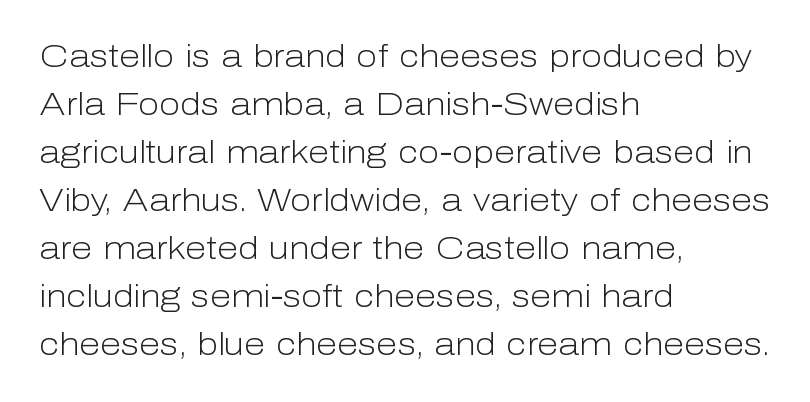
Q: Is the text bold? A: No.
Q: Is the text italic (slanted)? A: No, it is upright.
Q: Is the typeface a serif or a sans-serif typeface? A: Sans-serif.
Q: Is the text underlined? A: No.
Q: How is the paragraph aligned? A: Left-aligned.
Q: Is the spacing between letters normal or unusually wide? A: Normal.
Q: Is the spacing between lines tight, normal or loose? A: Normal.
Q: Width (condensed, normal, or wide)? A: Normal.
Q: Stroke contrast? A: Low.
Q: x-height? A: Medium.
Q: Monospaced? A: No.
